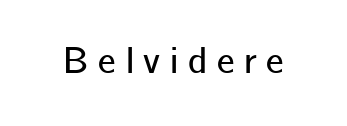
Observe the wide spacing: letters keep a clear distance from each other. The letters stand straight up with perfectly vertical stems. The letters carry no serifs — their stems end cleanly without finishing strokes. The zone under the glyphs is completely vacant.
